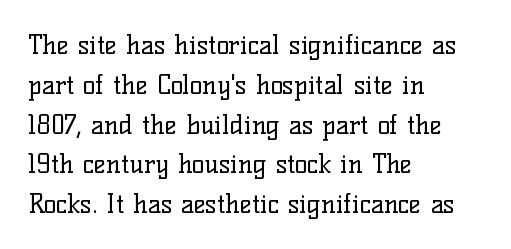
The image shows 26 px text type, upright; set left-aligned, normal line spacing (1.53x), normal letter spacing, not underlined.
